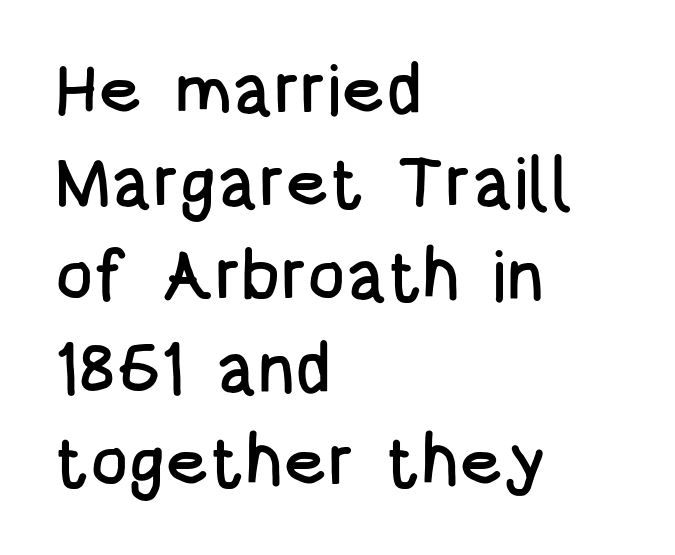
{"serif": "no", "italic": "no", "width": "condensed", "stroke_contrast": "low", "x_height": "large", "monospaced": "no", "underline": "no", "align": "left", "line_spacing": "normal", "line_spacing_ratio": 1.31, "letter_spacing": "normal", "letter_spacing_em": 0.0, "glyph_px": 71}
